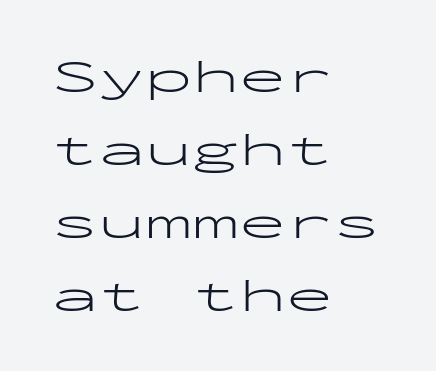
The rows are spaced the way most documents space them. The cut favours lightness, reaching ordinary text weight at its darkest. Unlike italic type, these characters show no tilt at all. The tracking reads as untouched default to a designer's eye. A classic flush-left, rag-right setting is used for this passage. Letters rest on an invisible, unmarked baseline.
